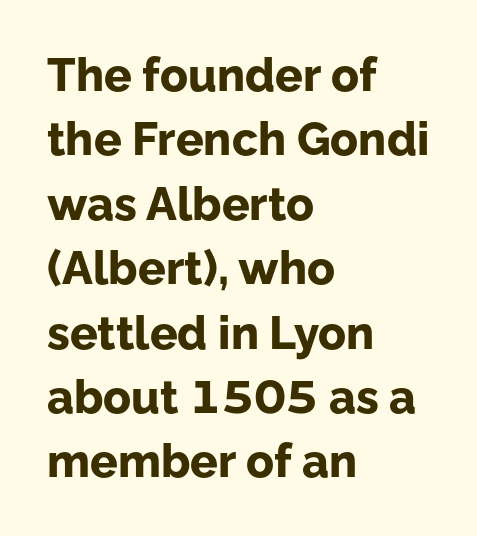
Interline gaps are of average width in this sample. This sample has the flowing, uneven cadence of proportional lettering. Is the type bold? Yes — the strokes are clearly thick and heavy. Grotesque or geometric, the face here clearly has no serifs. A classic flush-left, rag-right setting is used for this passage. Nobody touched the tracking dial on this one.
